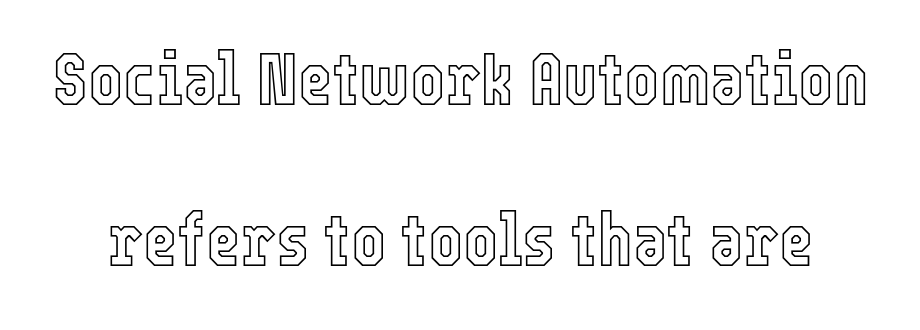
{"italic": "no", "width": "condensed", "x_height": "medium", "monospaced": "no", "underline": "no", "line_spacing": "loose", "line_spacing_ratio": 2.17, "letter_spacing": "normal", "letter_spacing_em": 0.0, "glyph_px": 74}
